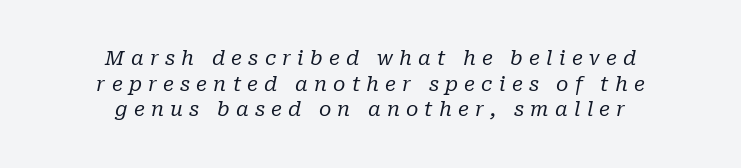
The image shows 20 px text type, italic (leaning right); set centered, normal line spacing (1.28x), unusually wide letter spacing (+0.31 em), not underlined.
